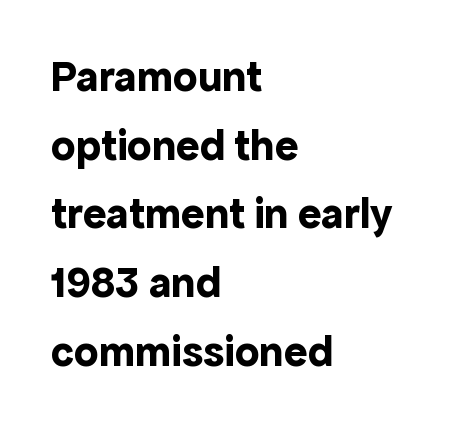
Q: Is the text bold? A: Yes.
Q: Is the text italic (slanted)? A: No, it is upright.
Q: Is the typeface a serif or a sans-serif typeface? A: Sans-serif.
Q: Is the text underlined? A: No.
Q: How is the paragraph aligned? A: Left-aligned.
Q: Is the spacing between letters normal or unusually wide? A: Normal.
Q: Is the spacing between lines tight, normal or loose? A: Normal.
Q: Width (condensed, normal, or wide)? A: Normal.
Q: x-height? A: Medium.
Q: Monospaced? A: No.
